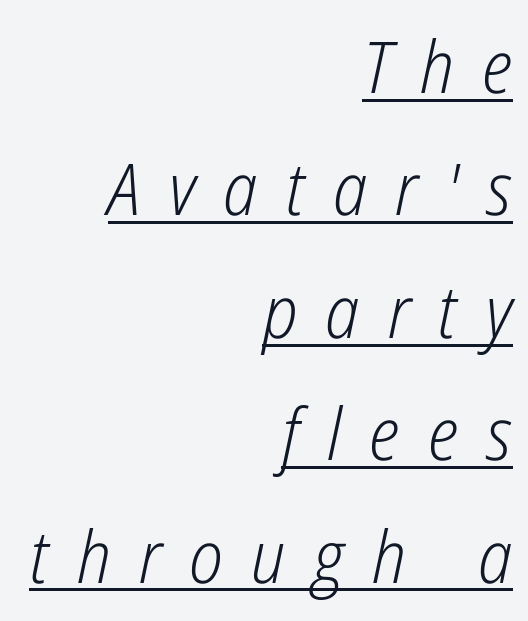
Q: Is the text bold? A: No.
Q: Is the text italic (slanted)? A: Yes, it leans right by about 12 degrees.
Q: Is the text underlined? A: Yes.
Q: How is the paragraph aligned? A: Right-aligned.
Q: Is the spacing between letters normal or unusually wide? A: Unusually wide.
Q: Is the spacing between lines tight, normal or loose? A: Normal.
Q: Width (condensed, normal, or wide)? A: Condensed.
Q: Stroke contrast? A: Low.
Q: x-height? A: Medium.
Q: Monospaced? A: No.
